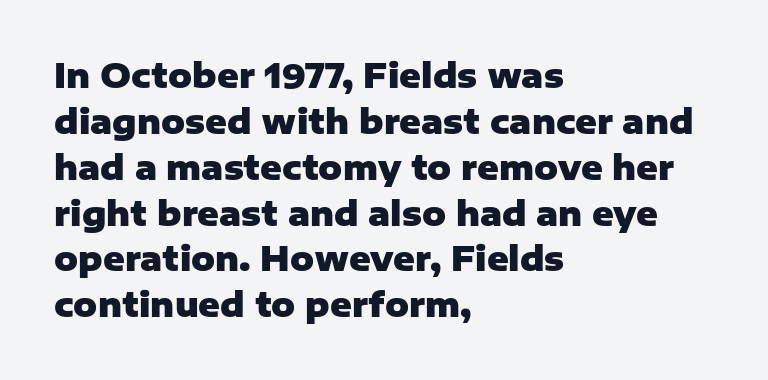
Q: Is the text bold? A: Yes.
Q: Is the text italic (slanted)? A: No, it is upright.
Q: Is the typeface a serif or a sans-serif typeface? A: Sans-serif.
Q: Is the text underlined? A: No.
Q: How is the paragraph aligned? A: Left-aligned.
Q: Is the spacing between letters normal or unusually wide? A: Normal.
Q: Is the spacing between lines tight, normal or loose? A: Normal.
Q: Width (condensed, normal, or wide)? A: Normal.
Q: Stroke contrast? A: Low.
Q: x-height? A: Medium.
Q: Monospaced? A: No.
